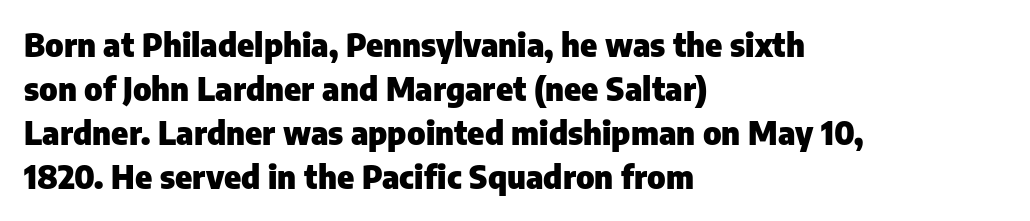
{"serif": "no", "italic": "no", "bold": "yes", "weight": "heavy", "width": "normal", "stroke_contrast": "low", "x_height": "medium", "monospaced": "no", "underline": "no", "align": "left", "line_spacing": "normal", "line_spacing_ratio": 1.37, "letter_spacing": "normal", "letter_spacing_em": 0.0, "glyph_px": 32}
